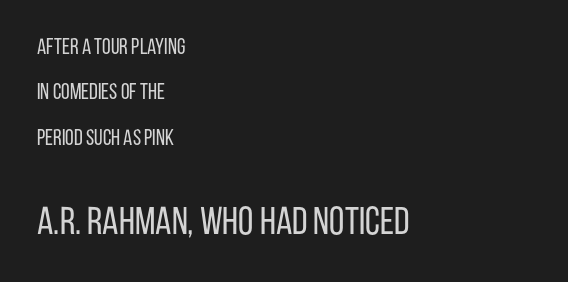
Q: Is the text bold? A: No.
Q: Is the text italic (slanted)? A: No, it is upright.
Q: Is the typeface a serif or a sans-serif typeface? A: Sans-serif.
Q: Is the text underlined? A: No.
Q: How is the paragraph aligned? A: Left-aligned.
Q: Is the spacing between letters normal or unusually wide? A: Normal.
Q: Is the spacing between lines tight, normal or loose? A: Loose.
Q: Which block of text is set in a larger size, the first (top) or the second (bottom)? A: The second (bottom) one.
Q: Width (condensed, normal, or wide)? A: Condensed.
Q: Stroke contrast? A: Low.
Q: x-height? A: Large.
Q: Monospaced? A: No.
